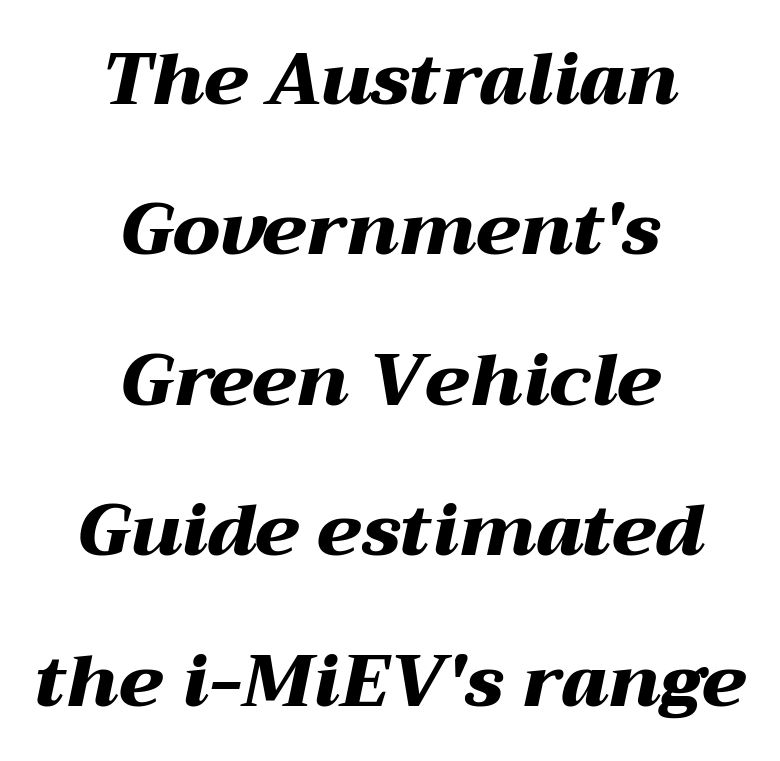
The image shows 73 px heavy, wide type, italic (leaning right); set centered, loose line spacing (2.06x), normal letter spacing, not underlined; medium stroke contrast and a medium x-height.
